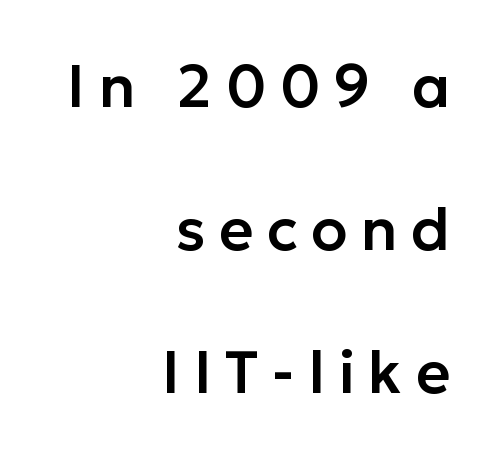
Q: Is the text italic (slanted)? A: No, it is upright.
Q: Is the typeface a serif or a sans-serif typeface? A: Sans-serif.
Q: Is the text underlined? A: No.
Q: How is the paragraph aligned? A: Right-aligned.
Q: Is the spacing between letters normal or unusually wide? A: Unusually wide.
Q: Is the spacing between lines tight, normal or loose? A: Loose.
Q: Width (condensed, normal, or wide)? A: Normal.
Q: Stroke contrast? A: Low.
Q: x-height? A: Medium.
Q: Monospaced? A: No.
